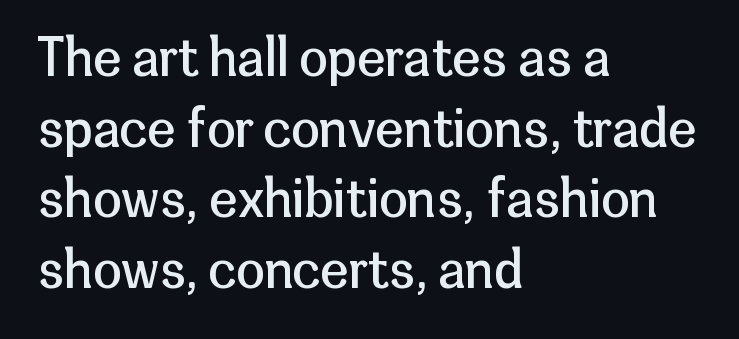
A typesetter would mark this as roman, not italic. Compared with a centered layout, this one pins lines to the left instead. Has an underline been added? It has not. Inter-character spacing is left at the font's built-in metrics.
